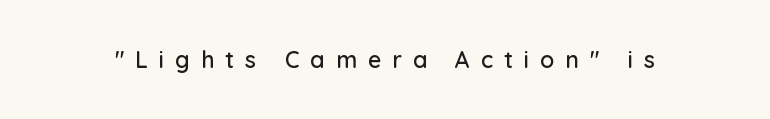
Lines of text with bare space underneath. Italic? Not at all — the glyphs are vertical. The rendering inserts visible extra space after every character.
